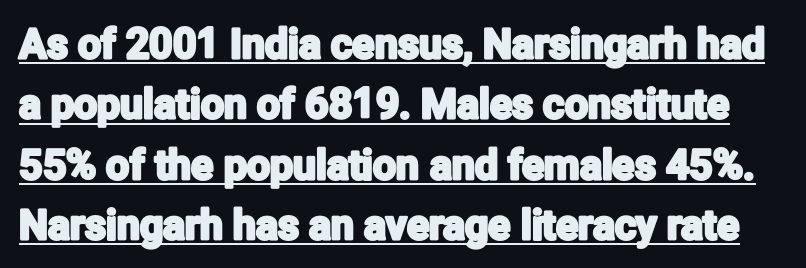
Italic? Not at all — the glyphs are vertical. Proportional: the letters do not fall into vertical columns. Normally led — the rows are evenly, conventionally spaced. Has an underline been added? It has.
